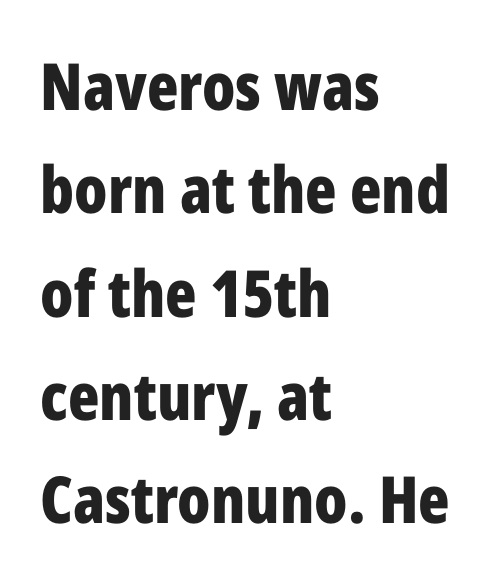
{"serif": "no", "italic": "no", "bold": "yes", "weight": "bold", "width": "condensed", "stroke_contrast": "low", "x_height": "medium", "monospaced": "no", "underline": "no", "align": "left", "line_spacing": "normal", "line_spacing_ratio": 1.59, "letter_spacing": "normal", "letter_spacing_em": 0.0, "glyph_px": 65}
